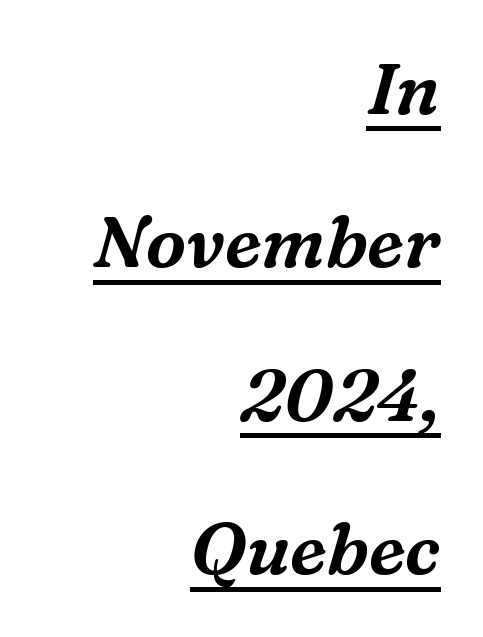
Leading is clearly above the norm, producing a sparse column. Letterform terminals end in serifs throughout the passage. Quick note: underline on. Compared with typical body copy, the letter spacing here is the same. A typesetter would call this proportional, since set widths differ per character.
